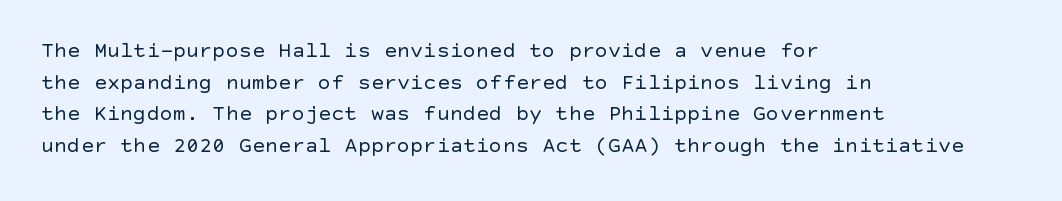
Ordinary non-slanted type is in use. Whoever set this chose a conventional vertical rhythm. Nothing unusual about the tracking: characters are spaced as the font intends. Every row of glyphs begins at an identical x-position on the left.
